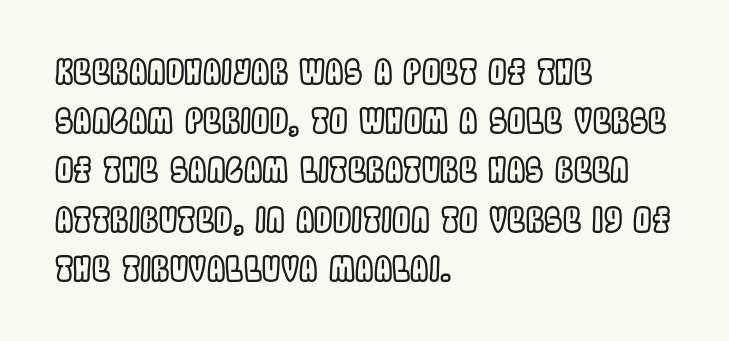
The image shows 33 px condensed type, upright; set left-aligned, normal line spacing (1.49x), normal letter spacing, not underlined; a large x-height.
